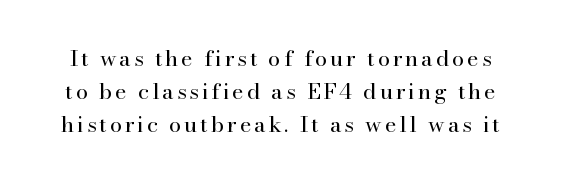
Each new line begins a customary step beneath the previous one. The font's upright variant was chosen for this text. Glance below the letters and you will spot only blank space. Weight class: somewhere from thin through regular.
